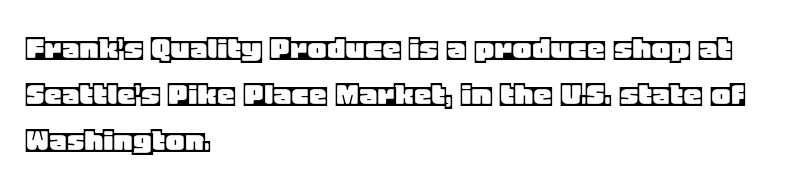
{"italic": "no", "width": "normal", "x_height": "large", "monospaced": "no", "underline": "no", "align": "left", "line_spacing": "normal", "line_spacing_ratio": 1.28, "letter_spacing": "normal", "letter_spacing_em": 0.0, "glyph_px": 36}
